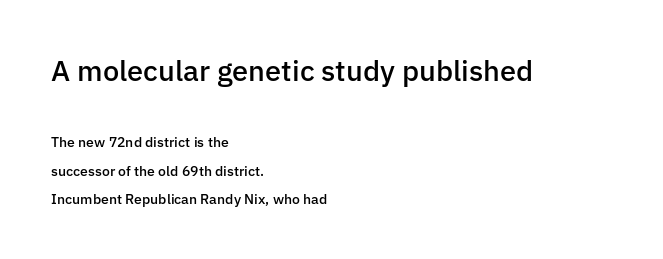
You can tell from the bare stems that sans-serif type was used. The designer gave the opening block more size than the closing block. No extra tracking has been applied to these lines. The specimen reads as upright at a glance.
